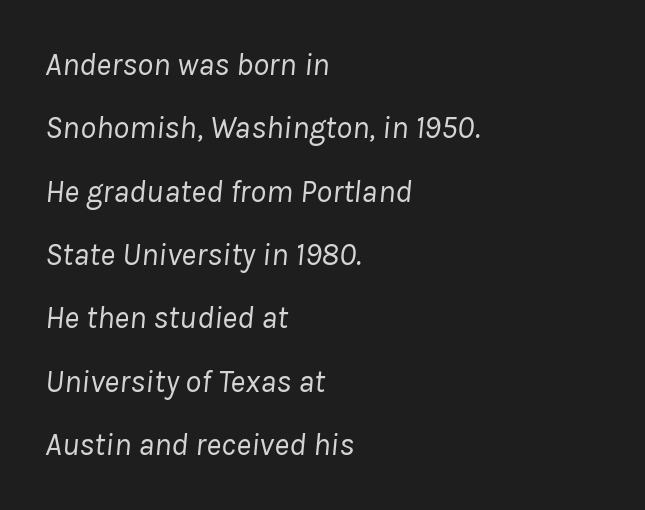
The image shows 32 px regular-weight type, italic (leaning right); set left-aligned, loose line spacing (1.98x), normal letter spacing, not underlined; low stroke contrast and a medium x-height.
